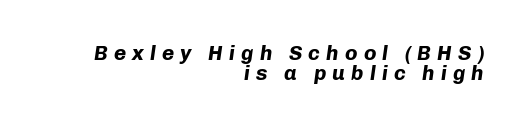
Q: Is the text bold? A: Yes.
Q: Is the text italic (slanted)? A: Yes, it leans right by about 8 degrees.
Q: Is the text underlined? A: No.
Q: How is the paragraph aligned? A: Right-aligned.
Q: Is the spacing between letters normal or unusually wide? A: Unusually wide.
Q: Is the spacing between lines tight, normal or loose? A: Tight.
